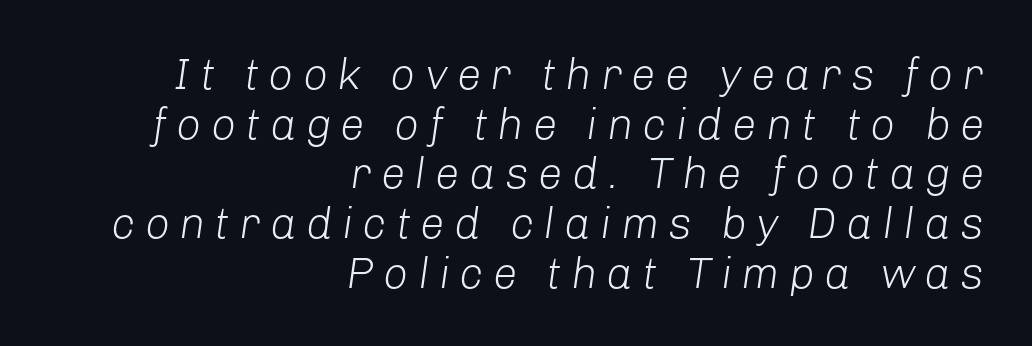
{"italic": "yes", "lean": "right", "slant_degrees": 8, "bold": "no", "weight": "light", "width": "normal", "stroke_contrast": "low", "x_height": "medium", "monospaced": "no", "underline": "no", "align": "right", "line_spacing": "tight", "line_spacing_ratio": 1.13, "letter_spacing": "wide", "letter_spacing_em": 0.21, "glyph_px": 44}
